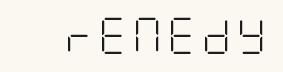
Bold? No — there's no thickening of the strokes. A typesetter would mark this as roman, not italic. Serif or sans? Sans — the stroke terminals are bare. Beneath every word, the page is bare.
